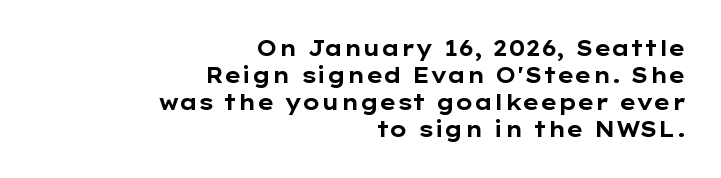
Q: Is the text bold? A: Yes.
Q: Is the text italic (slanted)? A: No, it is upright.
Q: Is the text underlined? A: No.
Q: How is the paragraph aligned? A: Right-aligned.
Q: Is the spacing between letters normal or unusually wide? A: Normal.
Q: Is the spacing between lines tight, normal or loose? A: Normal.
